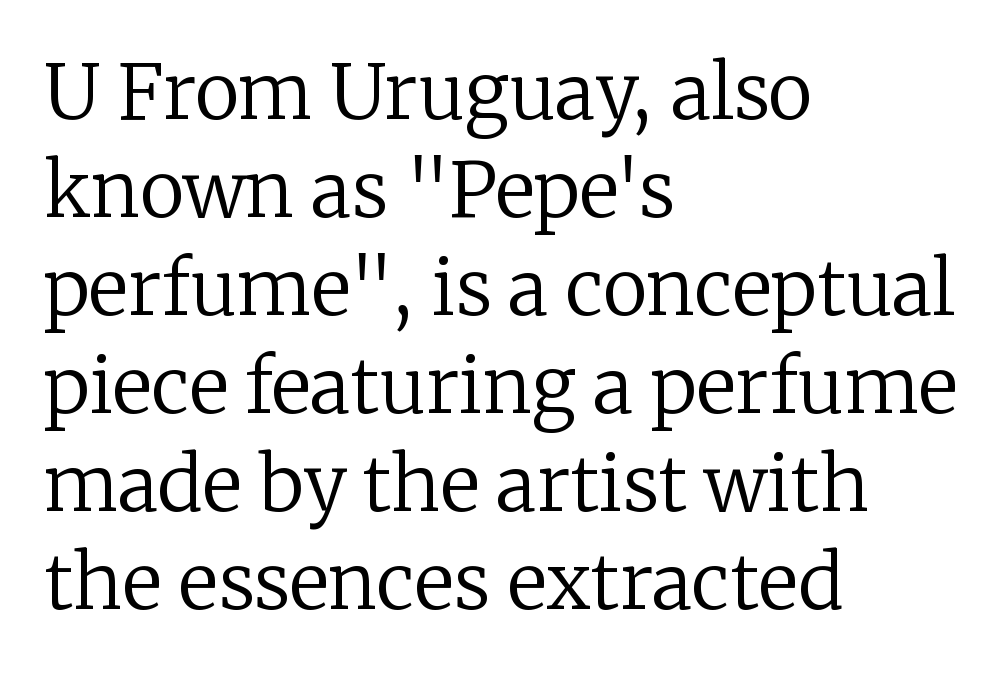
The image shows 76 px regular-weight serif type, upright; set left-aligned, normal line spacing (1.29x), normal letter spacing, not underlined; low stroke contrast and a medium x-height.
